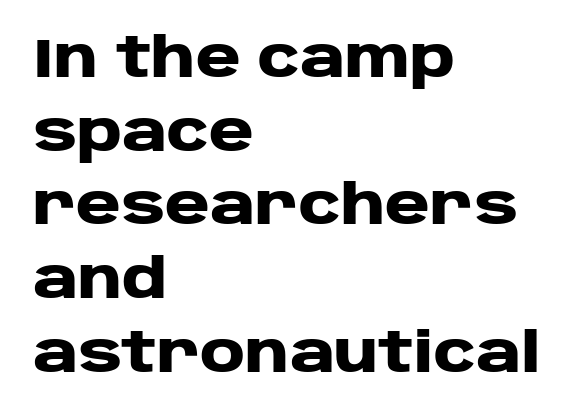
{"serif": "no", "italic": "no", "bold": "yes", "weight": "heavy", "width": "wide", "stroke_contrast": "low", "x_height": "large", "monospaced": "no", "underline": "no", "align": "left", "line_spacing": "normal", "line_spacing_ratio": 1.34, "letter_spacing": "normal", "letter_spacing_em": 0.0, "glyph_px": 55}
